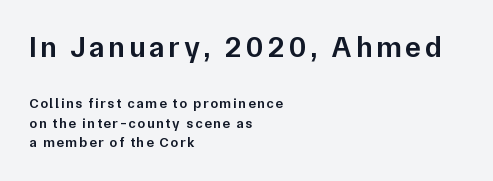
The image shows 30 px semibold sans-serif type, upright; set left-aligned, normal line spacing (1.4x), not underlined; the first (top) block is 2.14x larger; low stroke contrast and a medium x-height.
